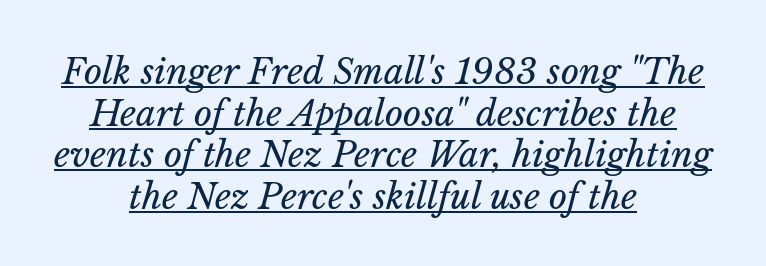
{"italic": "yes", "lean": "right", "slant_degrees": 14, "bold": "no", "weight": "regular", "width": "normal", "stroke_contrast": "low", "x_height": "medium", "monospaced": "no", "underline": "yes", "align": "center", "line_spacing_ratio": 1.19, "letter_spacing": "normal", "letter_spacing_em": 0.0, "glyph_px": 35}
